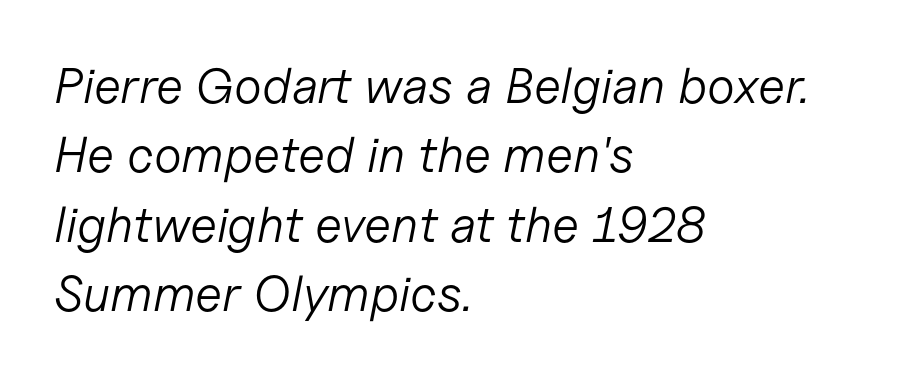
The line texture is even and compact thanks to regular tracking. The leading is moderate, giving the passage an even texture. These lines were composed using italics. One-word summary of the alignment: left. Unbolded letterforms with no extra heft.
